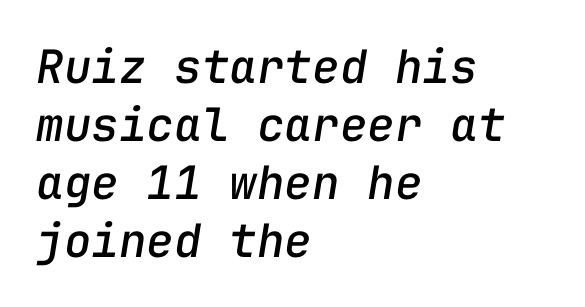
Quick note: italic. The paragraph shown leans on its left margin. Is this a fixed-width face? Yes — each glyph sits in an identical cell. Check under the words: just untouched page. The gaps between neighbouring characters are ordinary and unremarkable. Each new line begins a customary step beneath the previous one.
